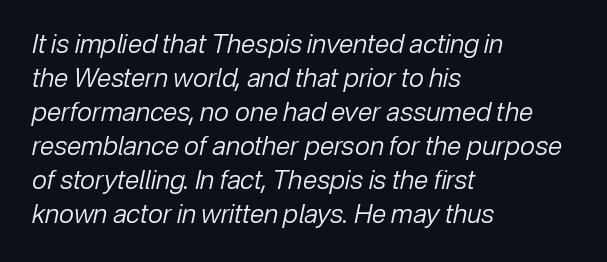
{"italic": "yes", "lean": "right", "slant_degrees": 12, "bold": "no", "underline": "no", "align": "left", "line_spacing": "normal", "line_spacing_ratio": 1.31, "letter_spacing": "normal", "letter_spacing_em": 0.0, "glyph_px": 26}
